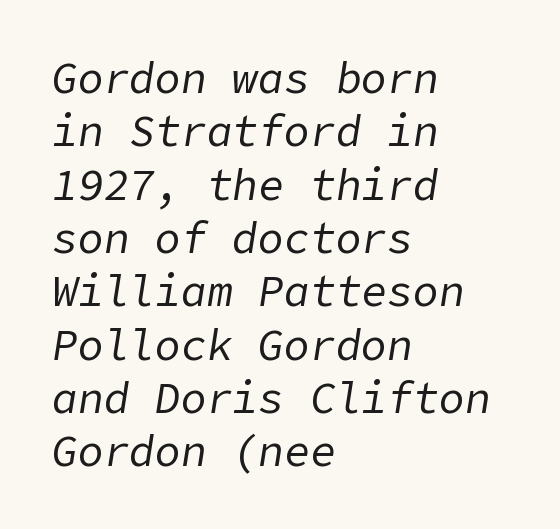
The image shows 43 px regular-weight type, italic (leaning right); set left-aligned, line spacing 1.24x, normal letter spacing, not underlined; low stroke contrast and a medium x-height.
